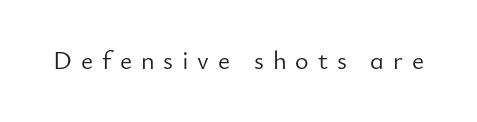
The image shows 26 px text type, upright; set unusually wide letter spacing (+0.34 em), not underlined.
